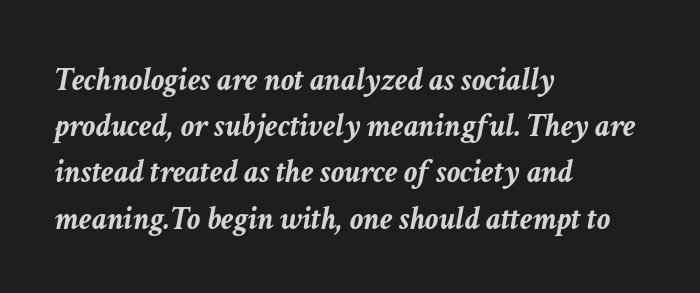
The image shows 33 px semibold type, italic (leaning right); set left-aligned, normal line spacing (1.4x), normal letter spacing, not underlined; low stroke contrast and a medium x-height.
